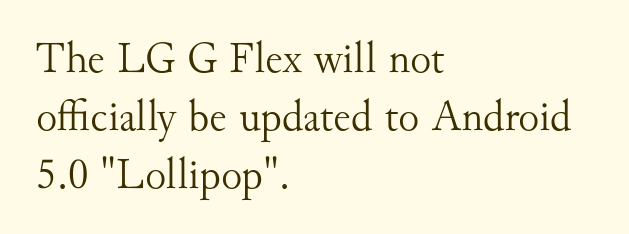
Notice how the stems are strictly vertical — no italics here. Quick note: underline off. These lines are set flush left with a ragged right edge. Reading down the column, the eye jumps a familiar distance to each next line.
